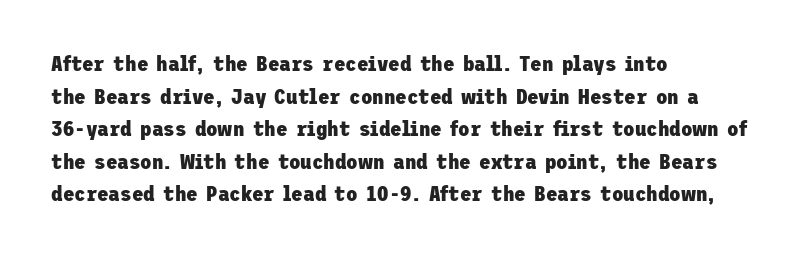
{"italic": "no", "bold": "yes", "underline": "no", "align": "left", "line_spacing": "normal", "line_spacing_ratio": 1.55, "letter_spacing": "normal", "letter_spacing_em": 0.0, "glyph_px": 21}
